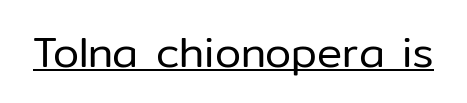
The image shows 42 px regular-weight sans-serif type, upright; set normal letter spacing, underlined; low stroke contrast and a medium x-height.
